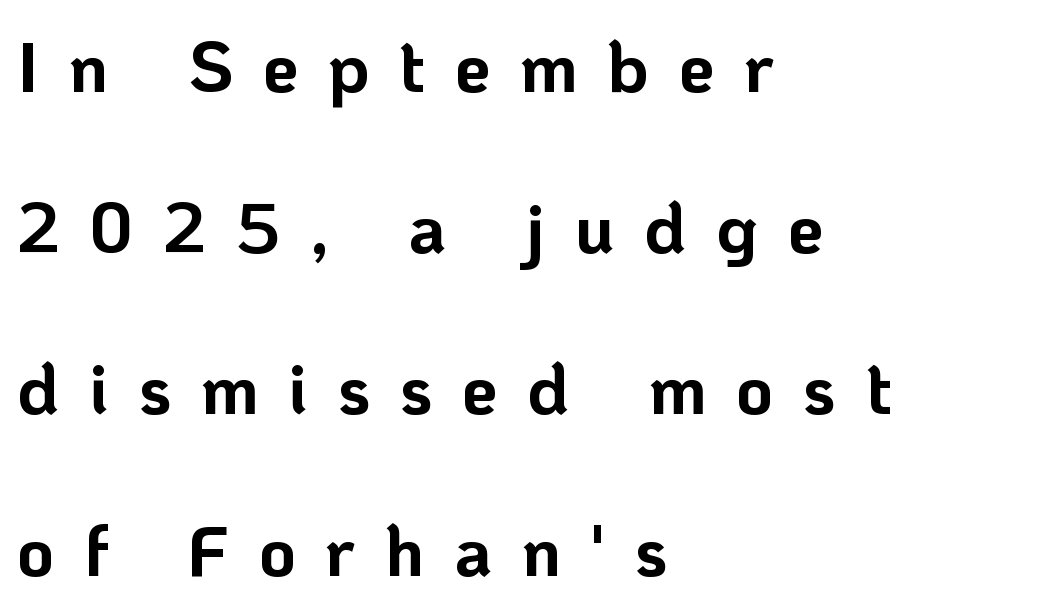
Q: Is the text bold? A: Yes.
Q: Is the text italic (slanted)? A: No, it is upright.
Q: Is the typeface a serif or a sans-serif typeface? A: Sans-serif.
Q: Is the text underlined? A: No.
Q: How is the paragraph aligned? A: Left-aligned.
Q: Is the spacing between letters normal or unusually wide? A: Unusually wide.
Q: Is the spacing between lines tight, normal or loose? A: Loose.
Q: Width (condensed, normal, or wide)? A: Normal.
Q: Stroke contrast? A: Low.
Q: x-height? A: Medium.
Q: Monospaced? A: No.
